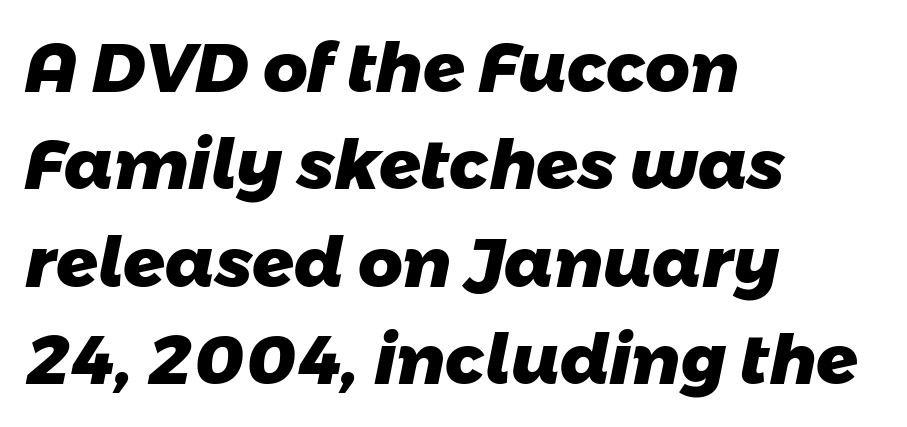
The image shows 69 px heavy sans-serif type; set left-aligned, normal line spacing (1.41x), normal letter spacing, not underlined; low stroke contrast and a medium x-height.
